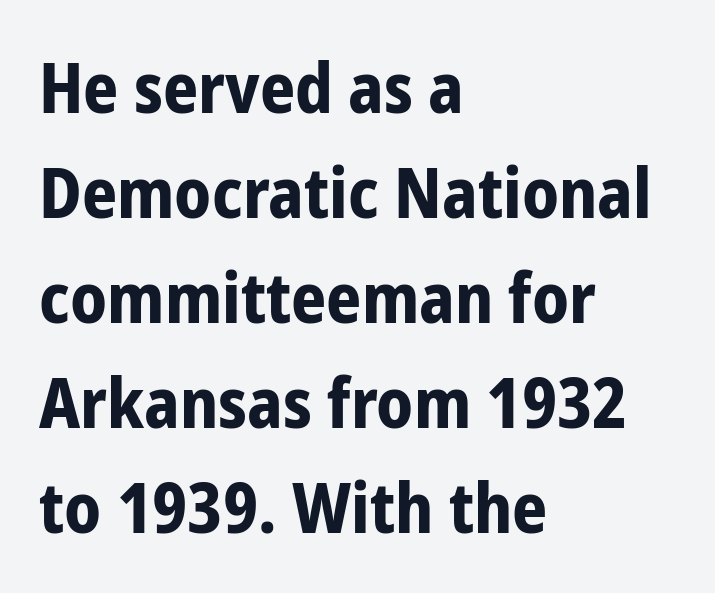
The image shows 69 px bold, condensed sans-serif type, upright; set left-aligned, normal line spacing (1.52x), normal letter spacing, not underlined; low stroke contrast and a medium x-height.
